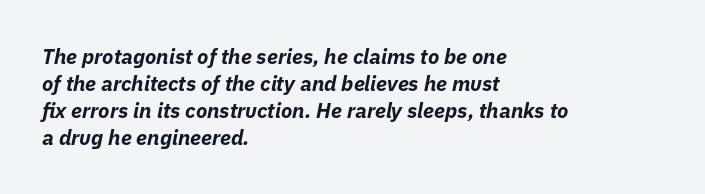
Q: Is the text bold? A: Yes.
Q: Is the text italic (slanted)? A: Yes, it leans right by about 11 degrees.
Q: Is the text underlined? A: No.
Q: How is the paragraph aligned? A: Left-aligned.
Q: Is the spacing between letters normal or unusually wide? A: Normal.
Q: Is the spacing between lines tight, normal or loose? A: Normal.
